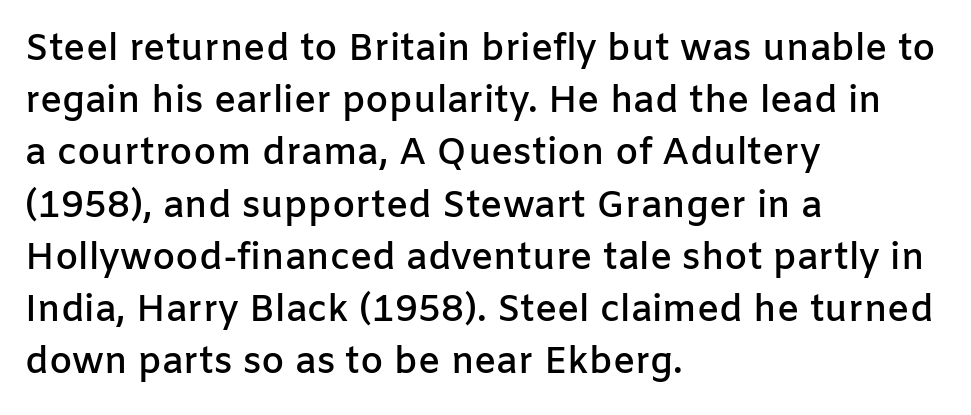
The image shows 37 px semibold sans-serif type, upright; set left-aligned, normal line spacing (1.41x), normal letter spacing, not underlined; low stroke contrast and a medium x-height.
